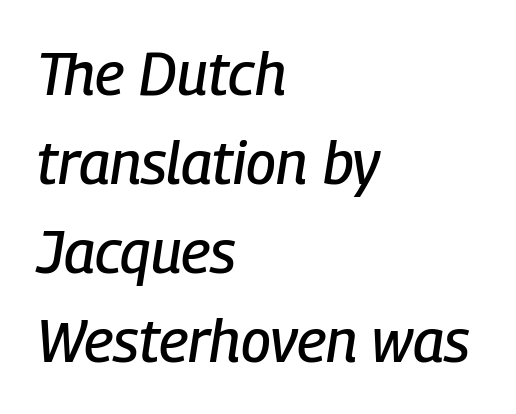
{"italic": "yes", "lean": "right", "slant_degrees": 9, "width": "condensed", "stroke_contrast": "low", "x_height": "medium", "monospaced": "no", "underline": "no", "align": "left", "line_spacing": "normal", "line_spacing_ratio": 1.51, "letter_spacing": "normal", "letter_spacing_em": 0.0, "glyph_px": 59}
